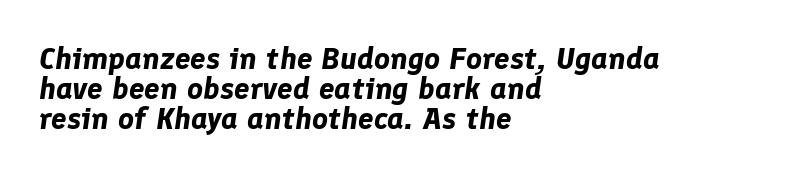
The image shows 31 px bold type, italic (leaning right); set left-aligned, tight line spacing (0.96x), normal letter spacing, not underlined; low stroke contrast and a medium x-height.
